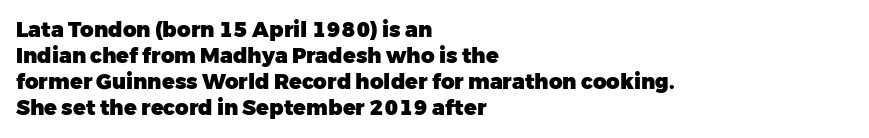
The image shows 21 px bold type, upright; set left-aligned, line spacing 1.24x, normal letter spacing, not underlined.
